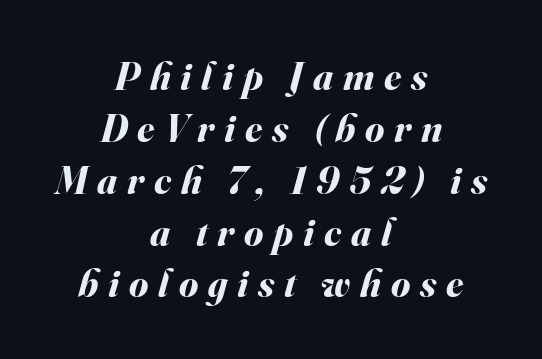
Q: Is the text bold? A: Yes.
Q: Is the text italic (slanted)? A: Yes, it leans right by about 16 degrees.
Q: Is the text underlined? A: No.
Q: How is the paragraph aligned? A: Centered.
Q: Is the spacing between letters normal or unusually wide? A: Unusually wide.
Q: Is the spacing between lines tight, normal or loose? A: Normal.
Q: Width (condensed, normal, or wide)? A: Normal.
Q: Stroke contrast? A: Medium.
Q: x-height? A: Small.
Q: Monospaced? A: No.
